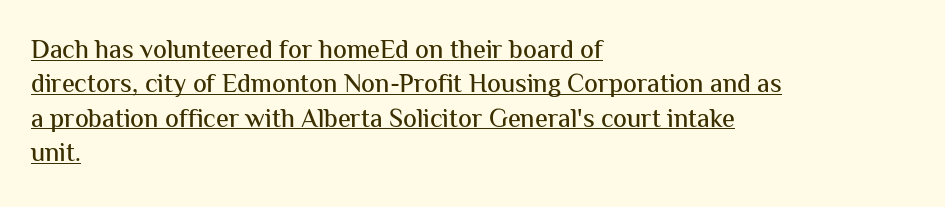
{"italic": "no", "underline": "yes", "align": "left", "line_spacing": "normal", "line_spacing_ratio": 1.32, "letter_spacing": "normal", "letter_spacing_em": 0.0, "glyph_px": 26}
